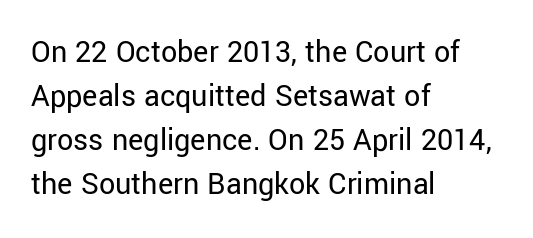
{"serif": "no", "italic": "no", "bold": "no", "weight": "regular", "width": "normal", "stroke_contrast": "low", "x_height": "medium", "monospaced": "no", "underline": "no", "align": "left", "line_spacing": "normal", "line_spacing_ratio": 1.38, "letter_spacing": "normal", "letter_spacing_em": 0.0, "glyph_px": 32}
